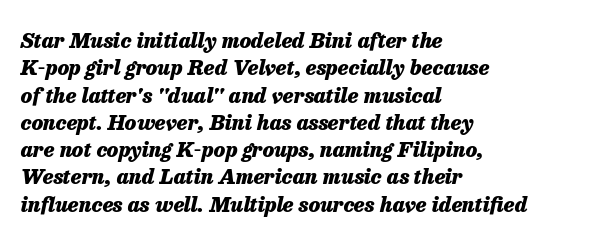
{"italic": "yes", "lean": "right", "slant_degrees": 13, "bold": "yes", "underline": "no", "align": "left", "line_spacing": "normal", "line_spacing_ratio": 1.3, "letter_spacing": "normal", "letter_spacing_em": 0.0, "glyph_px": 21}
